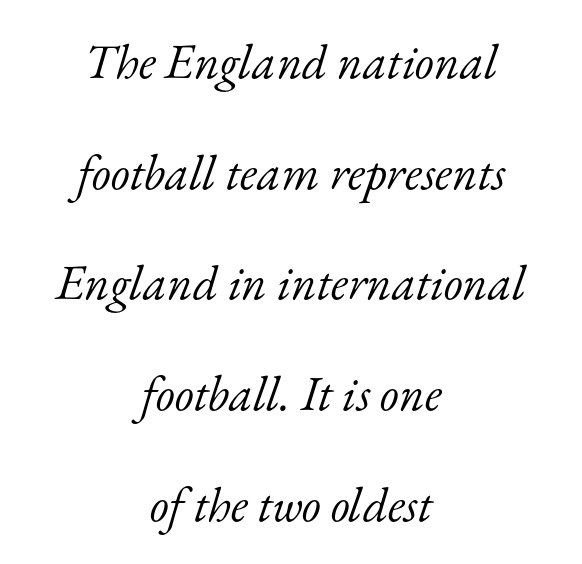
The image shows 49 px light serif type, italic (leaning right); set centered, loose line spacing (2.26x), normal letter spacing, not underlined; low stroke contrast and a small x-height.
